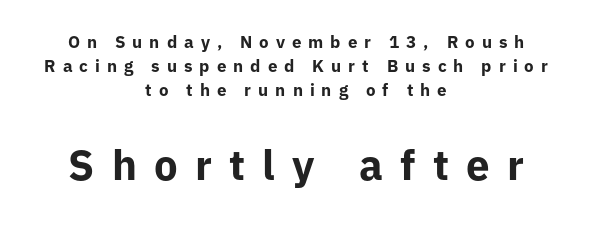
The image shows 42 px bold sans-serif type, upright; set centered, normal line spacing (1.41x), unusually wide letter spacing (+0.41 em), not underlined; the second (bottom) block is 2.47x larger; low stroke contrast and a medium x-height.
